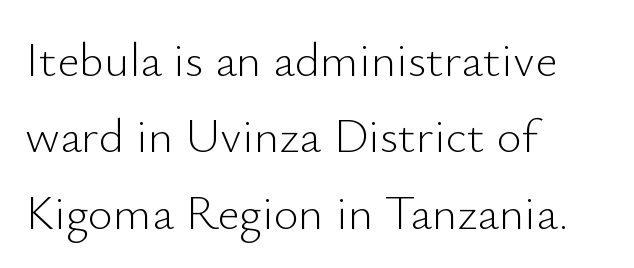
{"serif": "no", "italic": "no", "bold": "no", "weight": "light", "width": "normal", "stroke_contrast": "low", "x_height": "small", "monospaced": "no", "underline": "no", "align": "left", "line_spacing": "normal", "line_spacing_ratio": 1.59, "letter_spacing": "normal", "letter_spacing_em": 0.0, "glyph_px": 48}
